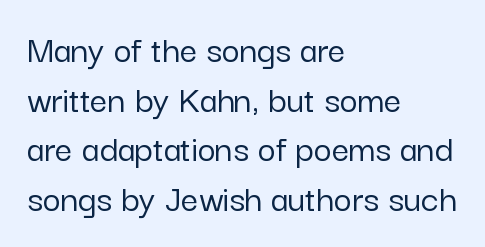
Lines of text with bare space underneath. A roman cut, with each character standing at attention. This block has exactly the height ordinary leading produces. The compositor pushed each line to the left boundary. Default kerning and tracking; the words read as compact shapes.
